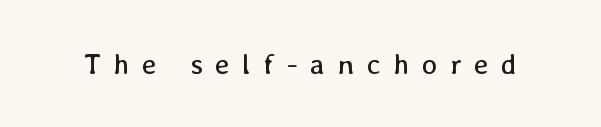
The image shows 29 px regular-weight type, upright; set unusually wide letter spacing (+0.43 em), not underlined; low stroke contrast and a medium x-height.
